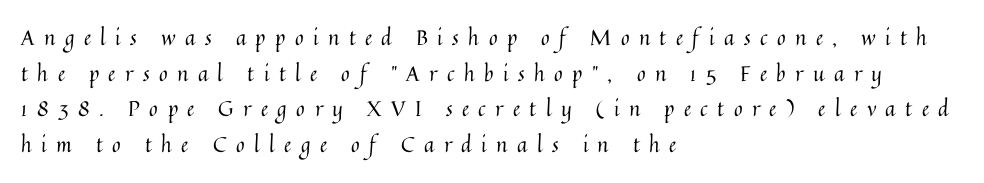
The zone under the glyphs is completely vacant. Evenly set lines give the paragraph a standard silhouette. The rendering anchors every line to the left-hand side. The characters are drawn with everyday or finer stroke widths.
